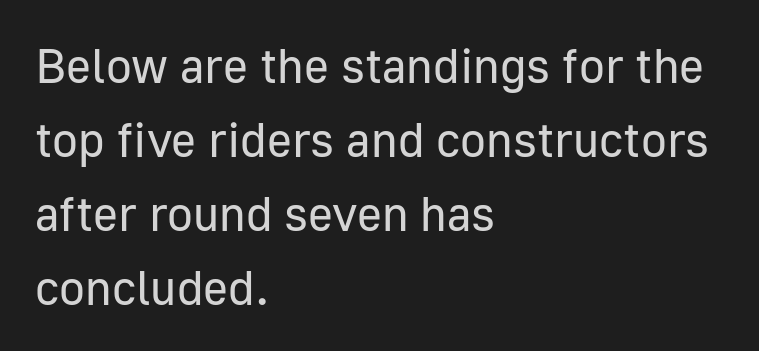
The image shows 48 px regular-weight sans-serif type, upright; set left-aligned, normal line spacing (1.54x), normal letter spacing, not underlined; low stroke contrast and a medium x-height.
